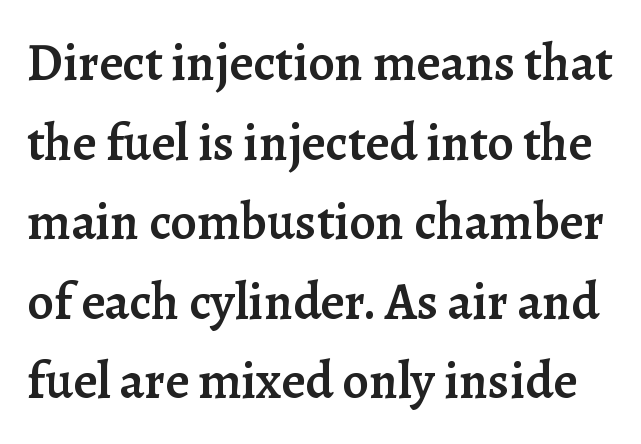
The face used here is proportionally spaced, like ordinary book or web type. Typesetter's note: demi weight, one step under bold. What stands out about the letter spacing? Nothing — it is the standard amount. These lines sit exactly where default settings would place them. No word sits above an underline.
